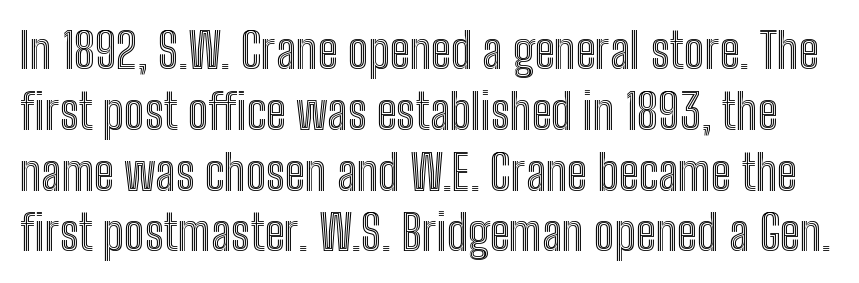
Q: Is the text italic (slanted)? A: No, it is upright.
Q: Is the text underlined? A: No.
Q: Is the spacing between letters normal or unusually wide? A: Normal.
Q: Width (condensed, normal, or wide)? A: Condensed.
Q: x-height? A: Medium.
Q: Monospaced? A: No.
